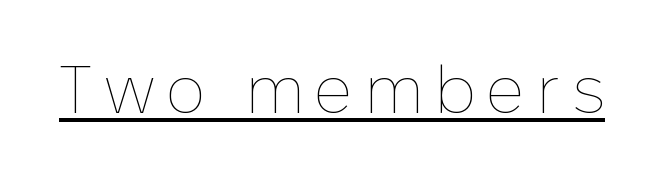
Q: Is the text bold? A: No.
Q: Is the text italic (slanted)? A: No, it is upright.
Q: Is the text underlined? A: Yes.
Q: Width (condensed, normal, or wide)? A: Normal.
Q: Stroke contrast? A: Low.
Q: x-height? A: Medium.
Q: Monospaced? A: No.
